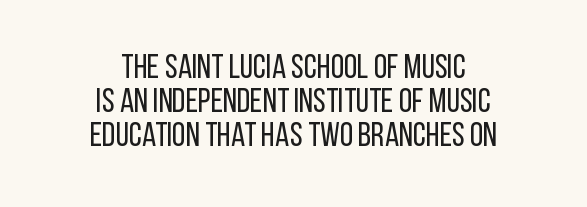
Q: Is the text bold? A: No.
Q: Is the text italic (slanted)? A: No, it is upright.
Q: Is the typeface a serif or a sans-serif typeface? A: Sans-serif.
Q: Is the text underlined? A: No.
Q: How is the paragraph aligned? A: Centered.
Q: Is the spacing between letters normal or unusually wide? A: Normal.
Q: Is the spacing between lines tight, normal or loose? A: Tight.
Q: Width (condensed, normal, or wide)? A: Condensed.
Q: Stroke contrast? A: Low.
Q: x-height? A: Large.
Q: Monospaced? A: No.
